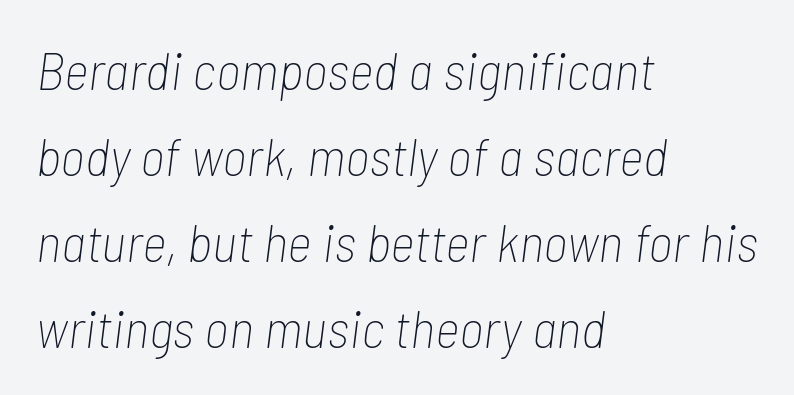
{"italic": "yes", "lean": "right", "slant_degrees": 7, "bold": "no", "weight": "thin", "width": "condensed", "stroke_contrast": "low", "x_height": "medium", "monospaced": "no", "underline": "no", "align": "left", "line_spacing": "normal", "line_spacing_ratio": 1.59, "letter_spacing": "normal", "letter_spacing_em": 0.0, "glyph_px": 54}
